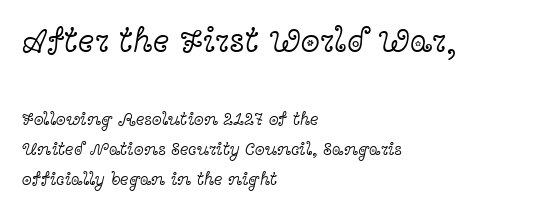
{"serif": "yes", "bold": "no", "weight": "light", "width": "wide", "x_height": "medium", "monospaced": "no", "underline": "no", "align": "left", "line_spacing": "normal", "line_spacing_ratio": 1.68, "letter_spacing": "normal", "letter_spacing_em": 0.0, "larger_block": "first", "size_ratio": 1.94, "glyph_px": 35}
